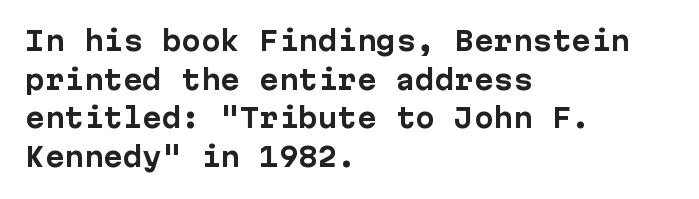
{"italic": "no", "bold": "yes", "underline": "no", "align": "left", "line_spacing": "normal", "line_spacing_ratio": 1.49, "letter_spacing": "normal", "letter_spacing_em": 0.0, "glyph_px": 26}
